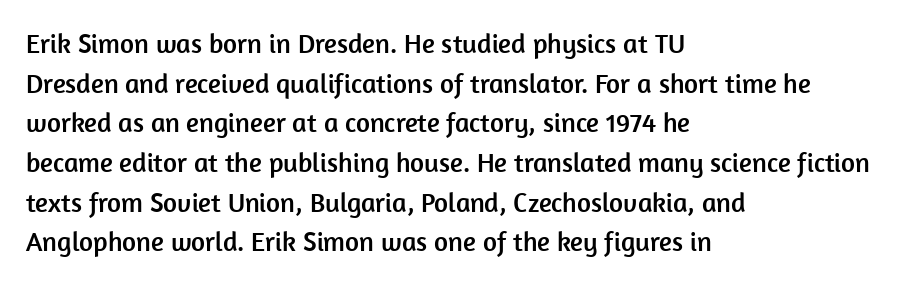
Reading down the column, the eye jumps a familiar distance to each next line. The gaps between neighbouring characters are ordinary and unremarkable. Every character sits straight up, as roman type does. These lines stack with their left ends in a neat column. Bare-footed words on every line.
